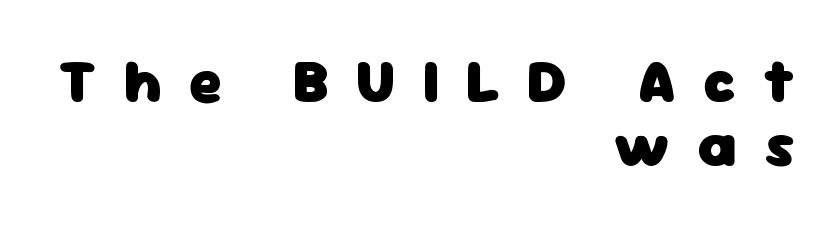
{"serif": "no", "italic": "no", "bold": "yes", "weight": "heavy", "width": "normal", "stroke_contrast": "low", "x_height": "medium", "monospaced": "no", "underline": "no", "align": "right", "line_spacing": "tight", "line_spacing_ratio": 1.03, "letter_spacing": "wide", "letter_spacing_em": 0.44, "glyph_px": 62}
